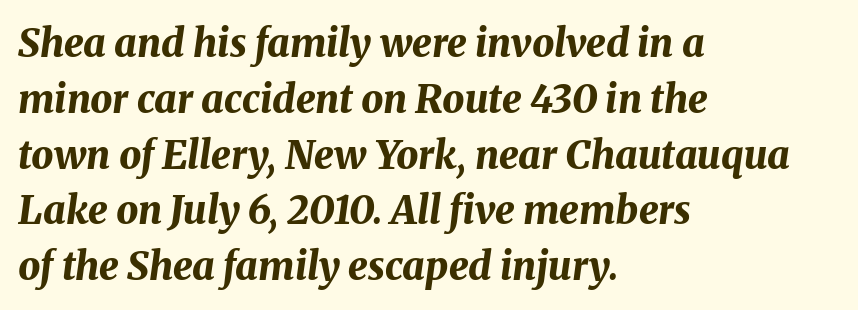
{"italic": "yes", "lean": "right", "slant_degrees": 8, "bold": "yes", "weight": "bold", "width": "normal", "stroke_contrast": "medium", "x_height": "medium", "monospaced": "no", "underline": "no", "align": "left", "line_spacing": "normal", "line_spacing_ratio": 1.43, "letter_spacing": "normal", "letter_spacing_em": 0.0, "glyph_px": 39}
